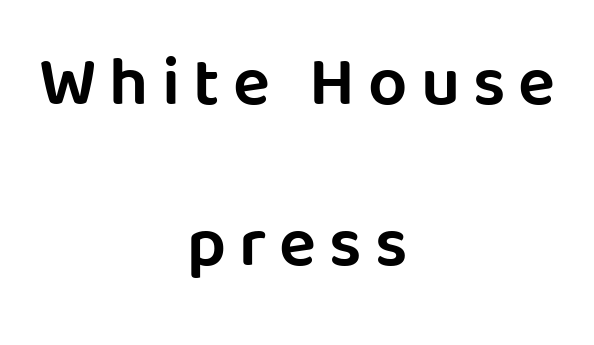
Neither beginnings nor endings align; midpoints do. Loosely led — the rows are spread out. This sample has the flowing, uneven cadence of proportional lettering. This sample uses an upright cut, with every glyph sitting square on the baseline.
